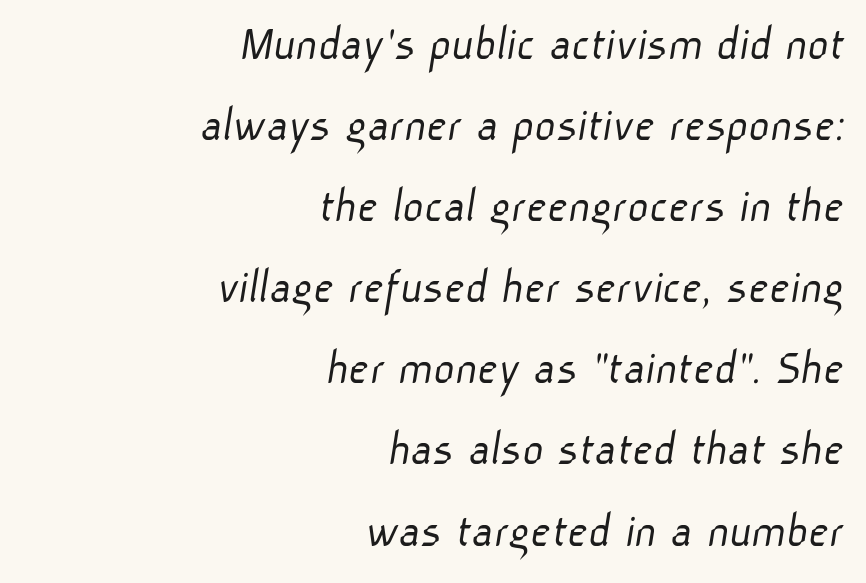
Q: Is the text bold? A: No.
Q: Is the typeface a serif or a sans-serif typeface? A: Sans-serif.
Q: Is the text underlined? A: No.
Q: How is the paragraph aligned? A: Right-aligned.
Q: Is the spacing between letters normal or unusually wide? A: Normal.
Q: Is the spacing between lines tight, normal or loose? A: Normal.
Q: Width (condensed, normal, or wide)? A: Normal.
Q: Stroke contrast? A: Low.
Q: x-height? A: Medium.
Q: Monospaced? A: No.
